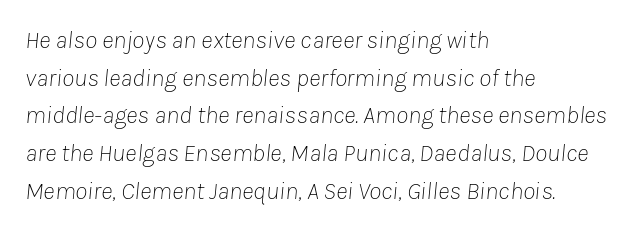
Left-aligned paragraph, ragged on the right. The block of text has a typical density, with ordinary space between rows. In terms of letterspacing, this is plain default setting. This is not heavy type; no bold has been used. The glyphs are unaccompanied by any horizontal stroke below them.
